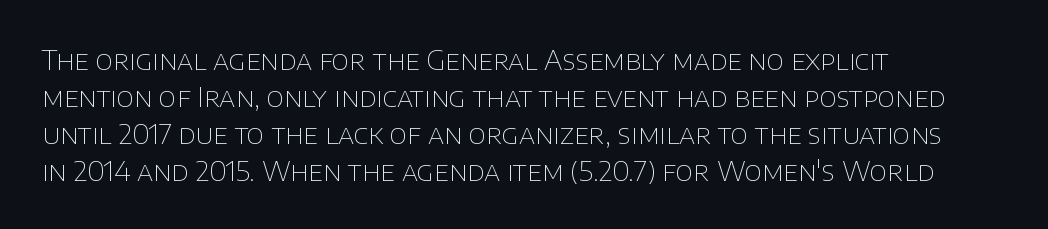
Reading down the block, your eye returns to a fixed left position each line. Tall strokes in this sample are plumb rather than angled. The rendering uses a moderate line-height, typical for paragraphs. This is not heavy type; no bold has been used. Any mark beneath the type? The region is blank. Each word holds together tightly as a unit, with standard inter-letter gaps.
